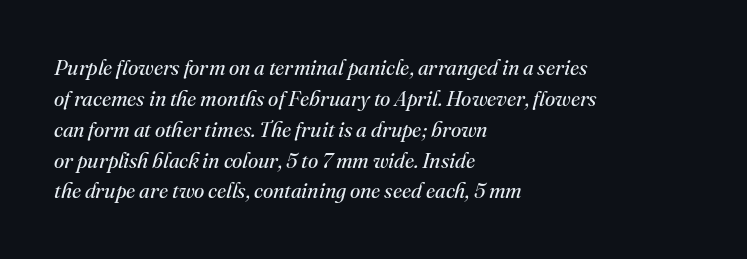
Q: Is the text bold? A: No.
Q: Is the text italic (slanted)? A: Yes, it leans right by about 16 degrees.
Q: Is the text underlined? A: No.
Q: How is the paragraph aligned? A: Left-aligned.
Q: Is the spacing between letters normal or unusually wide? A: Normal.
Q: Is the spacing between lines tight, normal or loose? A: Normal.
